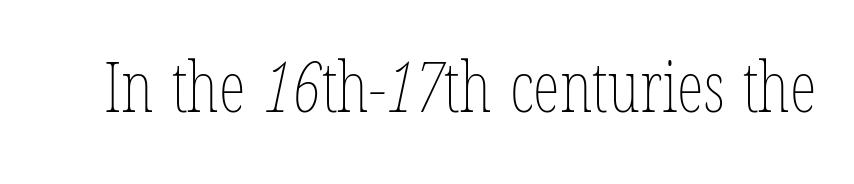
{"bold": "no", "weight": "thin", "width": "condensed", "stroke_contrast": "low", "x_height": "medium", "monospaced": "no", "underline": "no", "letter_spacing": "normal", "letter_spacing_em": 0.0, "glyph_px": 69}
